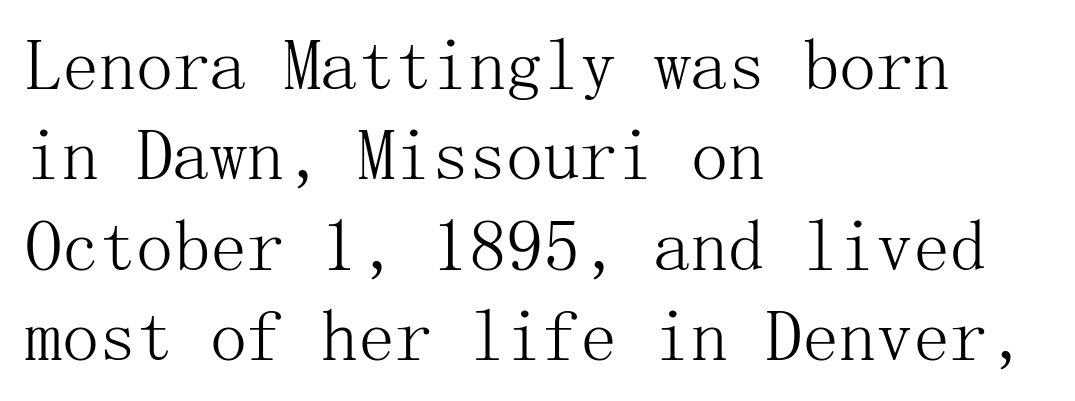
{"serif": "yes", "italic": "no", "bold": "no", "weight": "light", "width": "normal", "stroke_contrast": "medium", "x_height": "medium", "underline": "no", "align": "left", "line_spacing_ratio": 1.22, "letter_spacing": "normal", "letter_spacing_em": 0.0, "glyph_px": 74}
